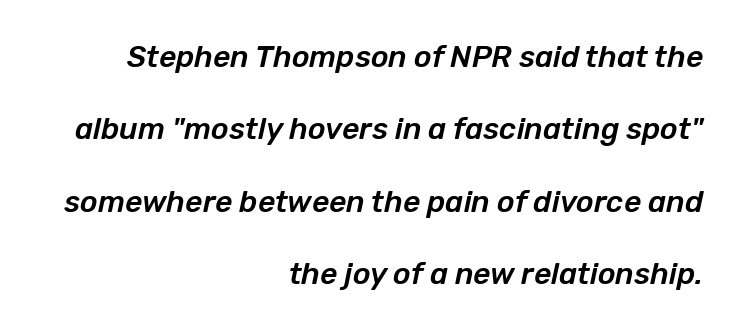
Each letter keeps its own natural width here, so spacing adapts to shape. Descenders are the only things crossing below the line. How would I describe the line gaps? Wide and relaxed. A flush-right, rag-left setting is used for this passage. You can tell it's italic because the verticals aren't actually vertical.
